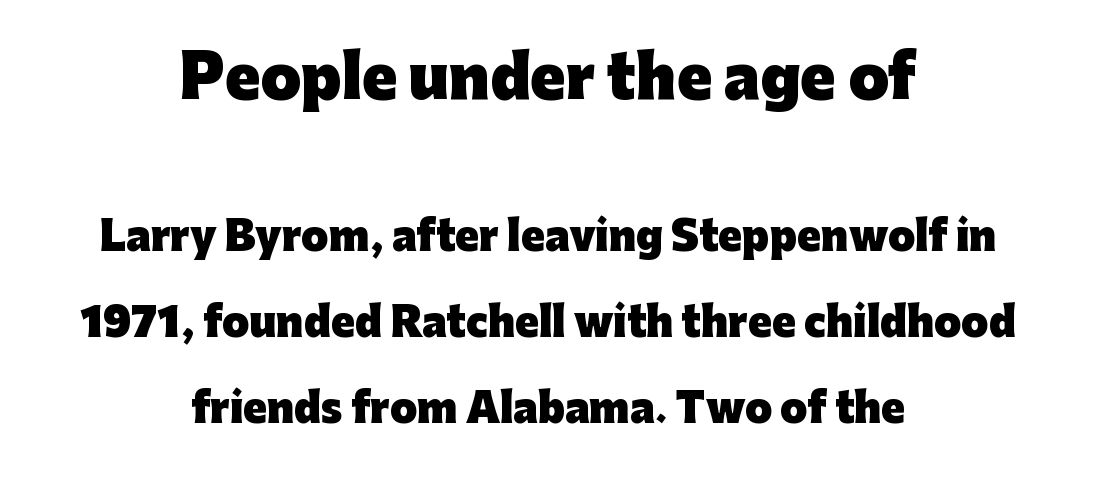
Q: Is the text bold? A: Yes.
Q: Is the text italic (slanted)? A: No, it is upright.
Q: Is the typeface a serif or a sans-serif typeface? A: Sans-serif.
Q: Is the text underlined? A: No.
Q: How is the paragraph aligned? A: Centered.
Q: Is the spacing between letters normal or unusually wide? A: Normal.
Q: Is the spacing between lines tight, normal or loose? A: Loose.
Q: Which block of text is set in a larger size, the first (top) or the second (bottom)? A: The first (top) one.
Q: Width (condensed, normal, or wide)? A: Normal.
Q: Stroke contrast? A: Low.
Q: x-height? A: Medium.
Q: Monospaced? A: No.
